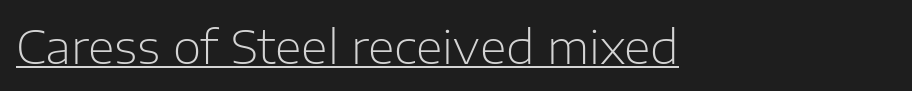
The image shows 46 px light sans-serif type, upright; set normal letter spacing, underlined; low stroke contrast and a medium x-height.
